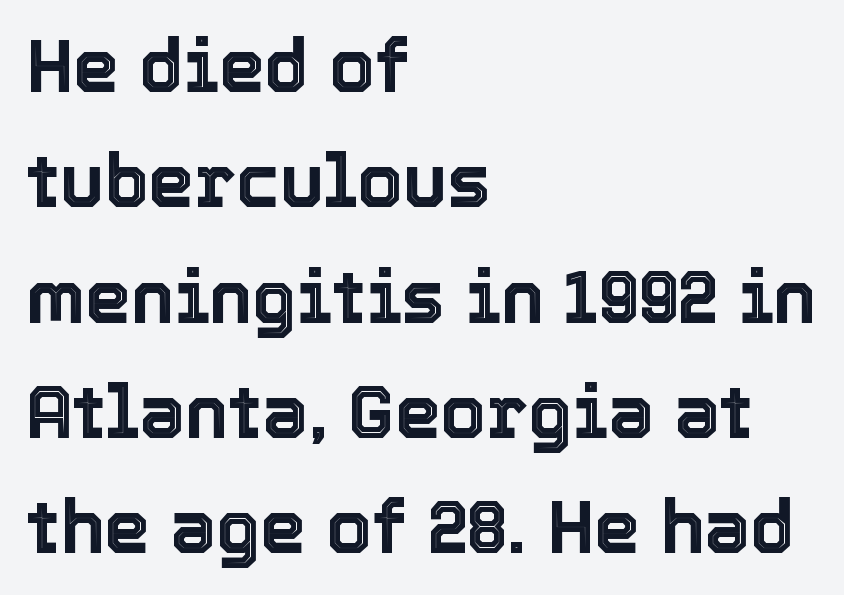
The image shows 73 px text type, upright; set left-aligned, normal line spacing (1.58x), normal letter spacing, not underlined; a medium x-height.
